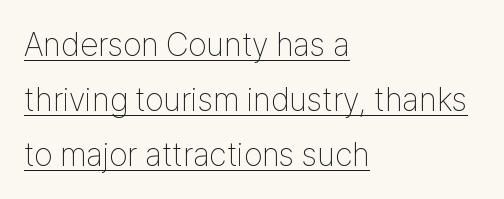
Q: Is the text bold? A: No.
Q: Is the text italic (slanted)? A: No, it is upright.
Q: Is the typeface a serif or a sans-serif typeface? A: Sans-serif.
Q: Is the text underlined? A: Yes.
Q: How is the paragraph aligned? A: Left-aligned.
Q: Is the spacing between letters normal or unusually wide? A: Normal.
Q: Is the spacing between lines tight, normal or loose? A: Normal.
Q: Width (condensed, normal, or wide)? A: Condensed.
Q: Stroke contrast? A: Low.
Q: x-height? A: Medium.
Q: Monospaced? A: No.
